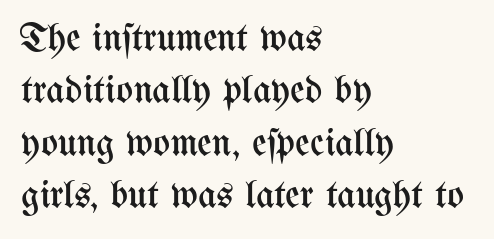
Q: Is the text bold? A: No.
Q: Is the text italic (slanted)? A: No, it is upright.
Q: Is the text underlined? A: No.
Q: How is the paragraph aligned? A: Left-aligned.
Q: Is the spacing between letters normal or unusually wide? A: Normal.
Q: Is the spacing between lines tight, normal or loose? A: Normal.
Q: Width (condensed, normal, or wide)? A: Condensed.
Q: Stroke contrast? A: Medium.
Q: x-height? A: Medium.
Q: Monospaced? A: No.
